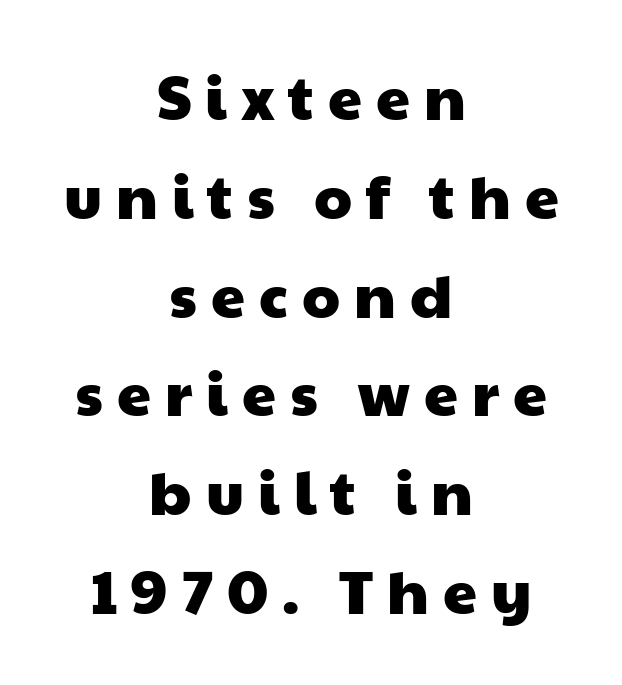
Q: Is the typeface a serif or a sans-serif typeface? A: Sans-serif.
Q: Is the text underlined? A: No.
Q: How is the paragraph aligned? A: Centered.
Q: Is the spacing between letters normal or unusually wide? A: Unusually wide.
Q: Is the spacing between lines tight, normal or loose? A: Normal.
Q: Width (condensed, normal, or wide)? A: Wide.
Q: Stroke contrast? A: Low.
Q: x-height? A: Medium.
Q: Monospaced? A: No.
